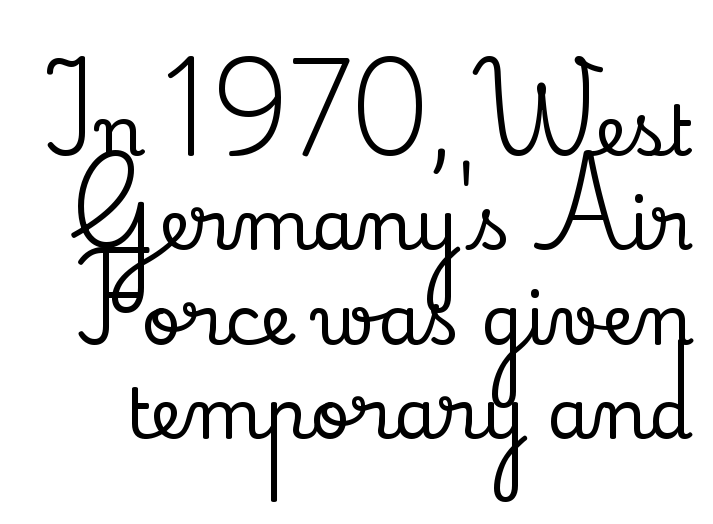
Q: Is the text italic (slanted)? A: No, it is upright.
Q: Is the typeface a serif or a sans-serif typeface? A: Serif.
Q: Is the text underlined? A: No.
Q: Is the spacing between letters normal or unusually wide? A: Normal.
Q: Is the spacing between lines tight, normal or loose? A: Normal.
Q: Width (condensed, normal, or wide)? A: Normal.
Q: Stroke contrast? A: Low.
Q: x-height? A: Small.
Q: Monospaced? A: No.
